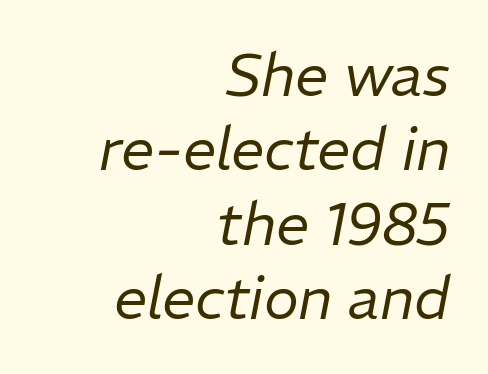
The font sits on the lighter half of the weight spectrum, regular included. Do the characters align in a grid? No, the font is proportional. Each line ends at the same right margin while the left side varies. The block of text has a typical density, with ordinary space between rows. The line texture is even and compact thanks to regular tracking. The specimen reads as italic at a glance.
